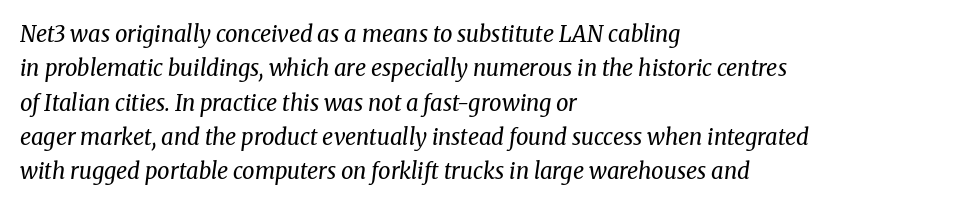
Quick note: underline off. If you measured baseline to baseline, you'd find a middling distance. The letters look calm and open, with moderate or lighter stems. The lettering tilts uniformly, giving the passage an italic look. Compared with a centered layout, this one pins lines to the left instead. Nothing unusual about the tracking: characters are spaced as the font intends.
